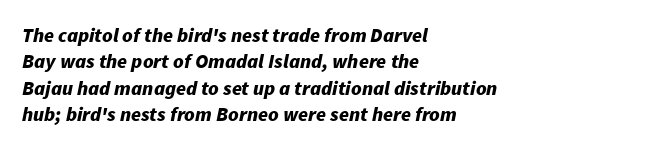
Q: Is the text bold? A: Yes.
Q: Is the text italic (slanted)? A: Yes, it leans right by about 11 degrees.
Q: Is the text underlined? A: No.
Q: How is the paragraph aligned? A: Left-aligned.
Q: Is the spacing between letters normal or unusually wide? A: Normal.
Q: Is the spacing between lines tight, normal or loose? A: Normal.
